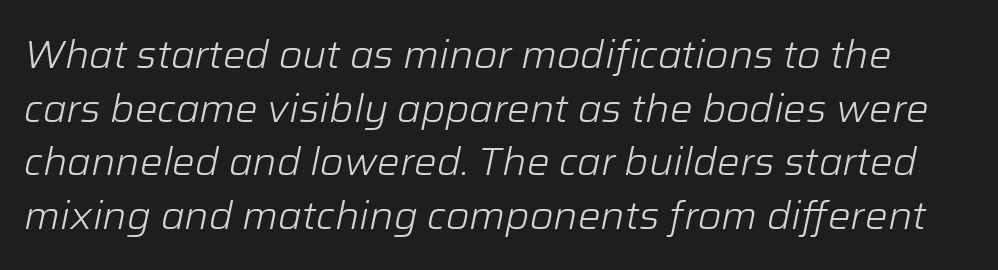
{"italic": "yes", "lean": "right", "slant_degrees": 12, "bold": "no", "weight": "light", "width": "normal", "stroke_contrast": "low", "x_height": "medium", "monospaced": "no", "underline": "no", "line_spacing": "normal", "line_spacing_ratio": 1.41, "letter_spacing": "normal", "letter_spacing_em": 0.0, "glyph_px": 38}
